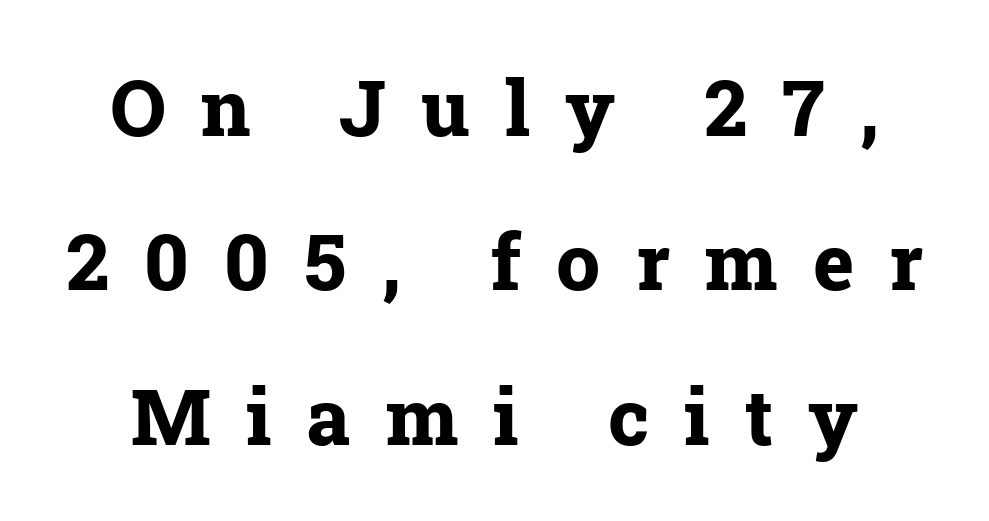
The image shows 78 px bold serif type, upright; set loose line spacing (1.98x), unusually wide letter spacing (+0.45 em), not underlined; low stroke contrast and a medium x-height.
